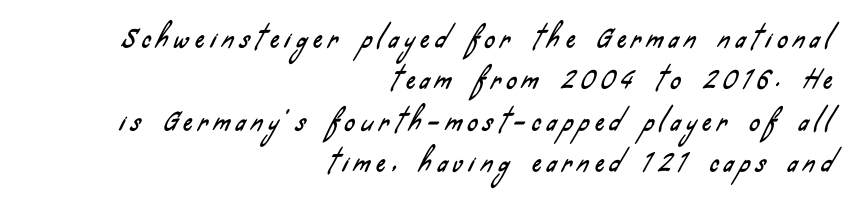
Q: Is the text underlined? A: No.
Q: How is the paragraph aligned? A: Right-aligned.
Q: Is the spacing between letters normal or unusually wide? A: Unusually wide.
Q: Is the spacing between lines tight, normal or loose? A: Normal.
